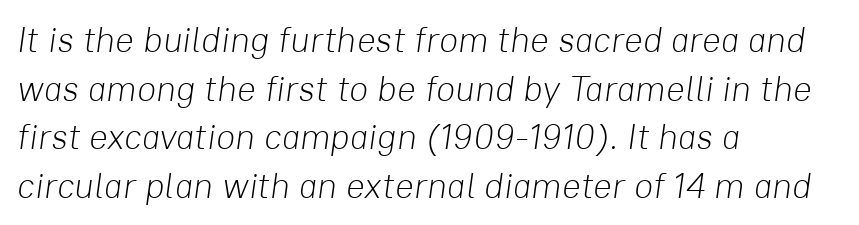
Q: Is the text bold? A: No.
Q: Is the text italic (slanted)? A: Yes, it leans right by about 8 degrees.
Q: Is the text underlined? A: No.
Q: How is the paragraph aligned? A: Left-aligned.
Q: Is the spacing between letters normal or unusually wide? A: Normal.
Q: Is the spacing between lines tight, normal or loose? A: Normal.
Q: Width (condensed, normal, or wide)? A: Normal.
Q: Stroke contrast? A: Low.
Q: x-height? A: Medium.
Q: Monospaced? A: No.
